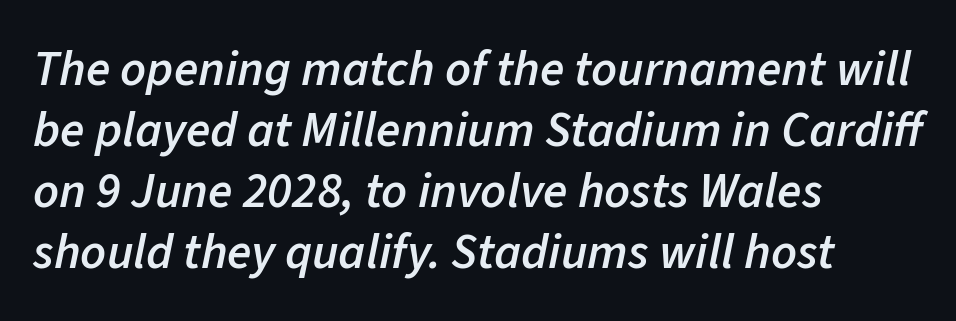
The glyphs have the mass of a demibold cut, below bold. There is no visible air inserted between adjacent glyphs. The letters advance in unequal steps, a hallmark of proportional type. The setting favours the left margin, as ordinary paragraphs usually do. The strip under each line holds only bare page. Characters are canted at an angle relative to the baseline's perpendicular.
